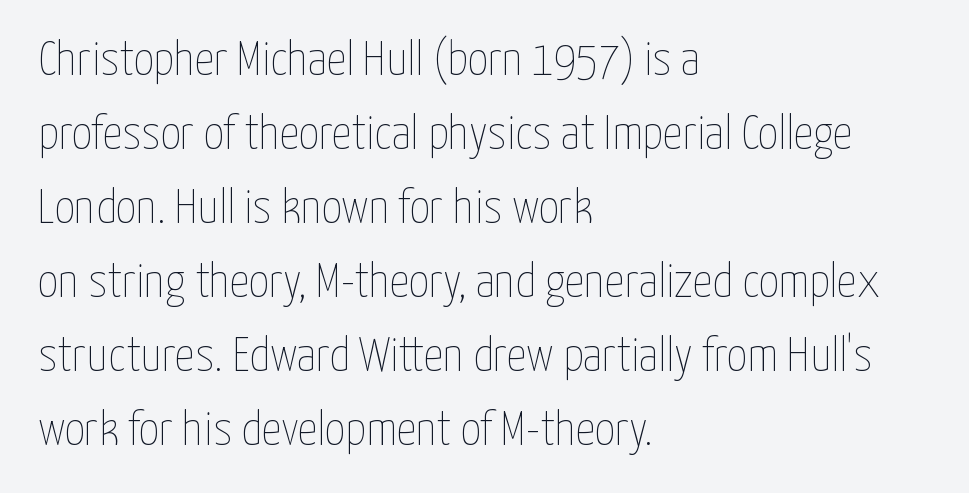
Heaviness? Minimal to ordinary, like unemphasized prose. Proportional: the letters do not fall into vertical columns. Vertical spacing — default. Here the glyphs are tracked normally, forming tight word shapes.
